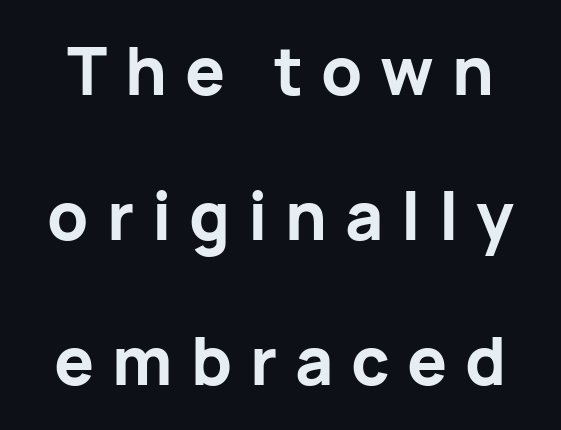
Q: Is the text bold? A: Yes.
Q: Is the text italic (slanted)? A: No, it is upright.
Q: Is the typeface a serif or a sans-serif typeface? A: Sans-serif.
Q: Is the text underlined? A: No.
Q: Is the spacing between letters normal or unusually wide? A: Unusually wide.
Q: Is the spacing between lines tight, normal or loose? A: Loose.
Q: Width (condensed, normal, or wide)? A: Normal.
Q: Stroke contrast? A: Low.
Q: x-height? A: Medium.
Q: Monospaced? A: No.
